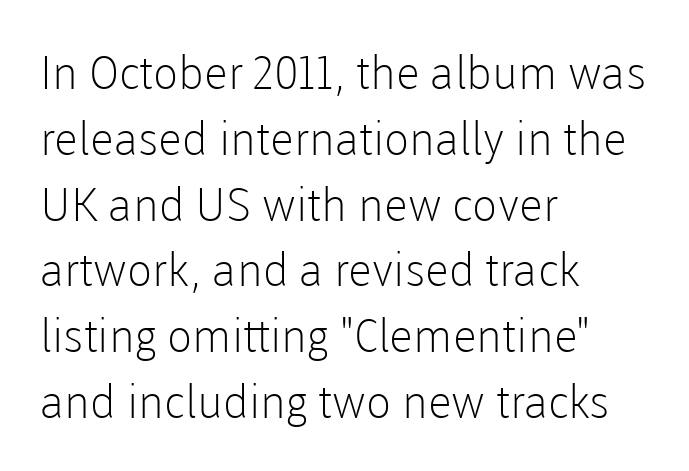
{"serif": "no", "italic": "no", "bold": "no", "weight": "light", "width": "normal", "stroke_contrast": "low", "x_height": "medium", "monospaced": "no", "underline": "no", "align": "left", "line_spacing": "normal", "line_spacing_ratio": 1.43, "letter_spacing": "normal", "letter_spacing_em": 0.0, "glyph_px": 46}
